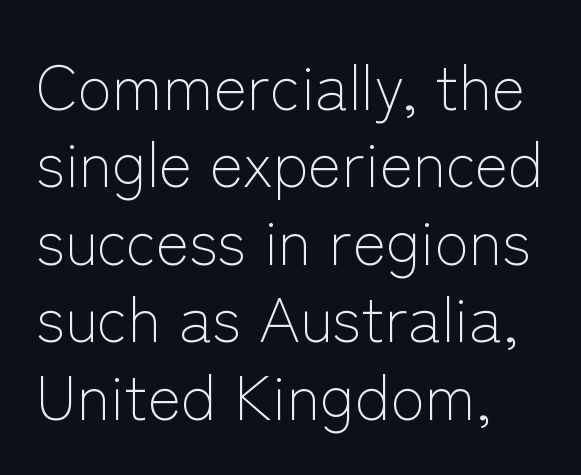
{"serif": "no", "italic": "no", "bold": "no", "weight": "light", "width": "normal", "stroke_contrast": "low", "x_height": "medium", "monospaced": "no", "underline": "no", "align": "left", "line_spacing_ratio": 1.23, "letter_spacing": "normal", "letter_spacing_em": 0.0, "glyph_px": 63}
